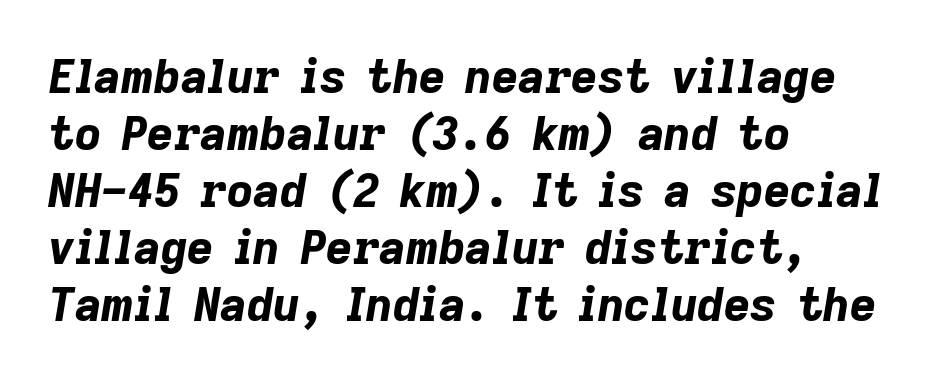
The image shows 46 px bold type, italic (leaning right); set left-aligned, line spacing 1.24x, normal letter spacing, not underlined; low stroke contrast and a medium x-height.
